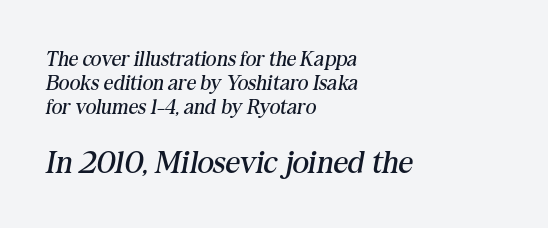
How are the letters spaced? Ordinarily, with no added tracking. Size contrast runs from small at the top to large at the bottom. Reading down the column, the eye jumps only a short way to each next line. Note the varied advance widths — an 'i' is clearly narrower than an 'm'. These lines were composed using italics.
